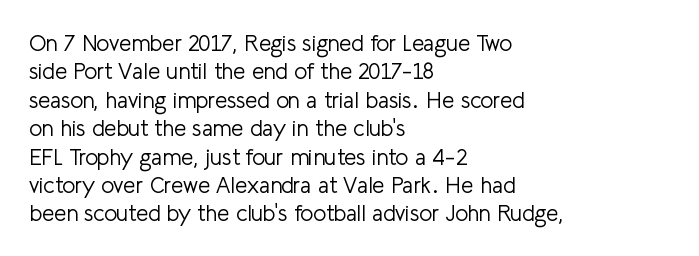
The image shows 22 px text type, upright; set left-aligned, normal line spacing (1.29x), normal letter spacing, not underlined.
